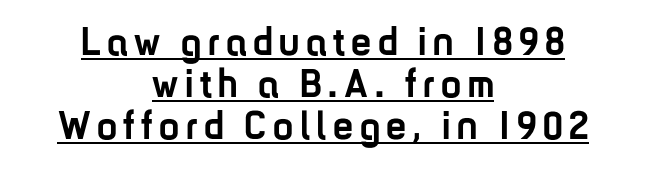
{"serif": "no", "italic": "no", "bold": "yes", "weight": "semibold", "width": "condensed", "stroke_contrast": "low", "x_height": "medium", "monospaced": "no", "underline": "yes", "align": "center", "line_spacing": "tight", "line_spacing_ratio": 1.05, "glyph_px": 40}
